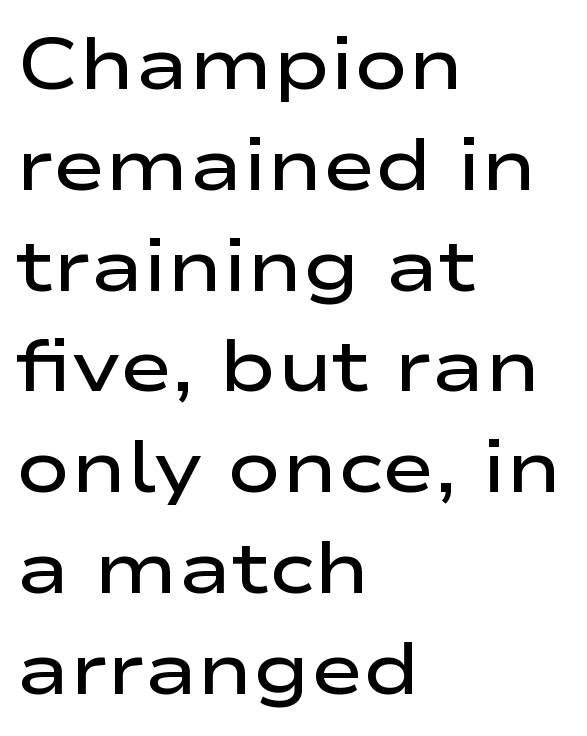
Look at the stroke-to-counter ratio: somewhat heavy, a semibold. Notice how descenders clear the ascenders below comfortably — that's standard leading. Characters follow at the spacing the type designer built in. The text was rendered using a sans face with plain stroke endings. Varying glyph widths throughout — classic text-font behaviour. The compositor pushed each line to the left boundary.
